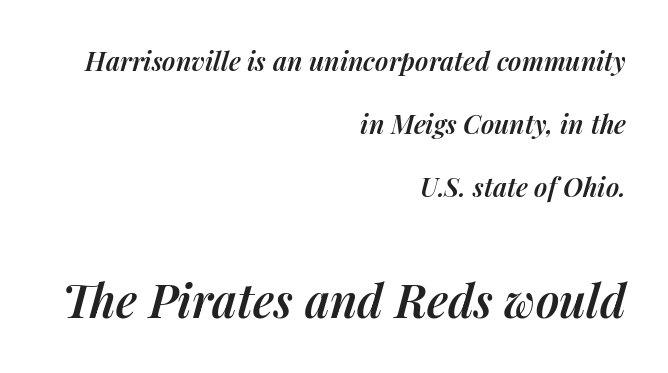
Of the two passages, the one underneath uses the larger point size. There is no visible air inserted between adjacent glyphs. In terms of posture, this sample is oblique. Descenders are the only things crossing below the line. Do the characters align in a grid? No, the font is proportional.
